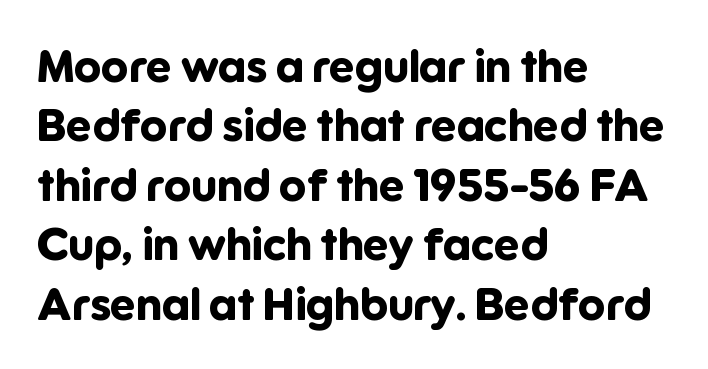
The baseline area is clear. The typesetting leans heavy: a genuine bold. Upright lettering throughout. Students, observe: this is what conventionally led text looks like.
